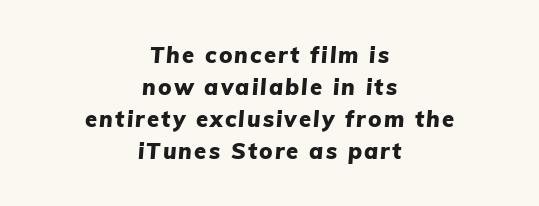
Q: Is the text bold? A: Yes.
Q: Is the text italic (slanted)? A: Yes, it leans right by about 5 degrees.
Q: Is the text underlined? A: No.
Q: How is the paragraph aligned? A: Centered.
Q: Is the spacing between lines tight, normal or loose? A: Normal.
